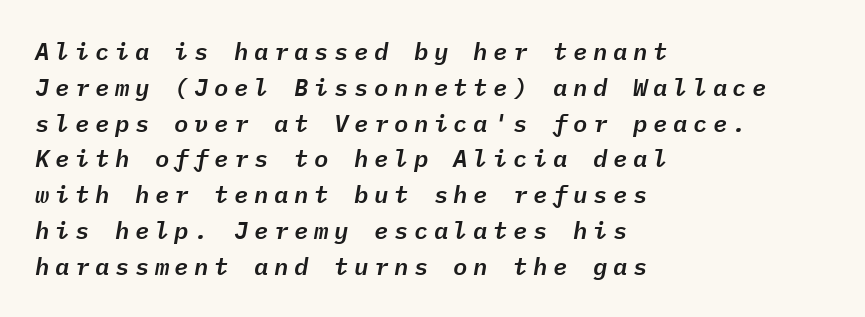
{"italic": "yes", "lean": "right", "slant_degrees": 9, "underline": "no", "align": "left", "line_spacing": "normal", "line_spacing_ratio": 1.49, "letter_spacing": "wide", "letter_spacing_em": 0.23, "glyph_px": 24}
